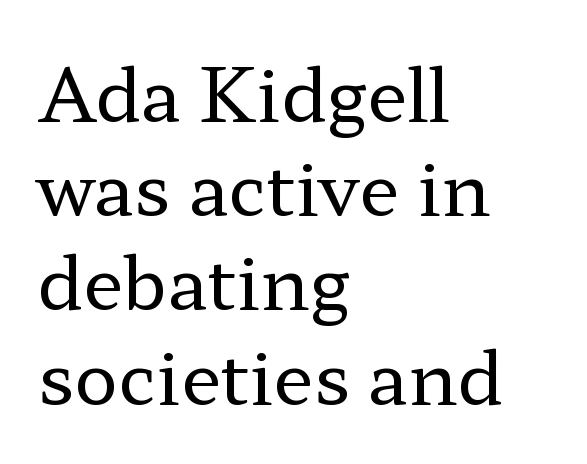
Q: Is the text bold? A: No.
Q: Is the text italic (slanted)? A: No, it is upright.
Q: Is the typeface a serif or a sans-serif typeface? A: Serif.
Q: Is the text underlined? A: No.
Q: How is the paragraph aligned? A: Left-aligned.
Q: Is the spacing between letters normal or unusually wide? A: Normal.
Q: Is the spacing between lines tight, normal or loose? A: Normal.
Q: Width (condensed, normal, or wide)? A: Wide.
Q: Stroke contrast? A: Low.
Q: x-height? A: Medium.
Q: Monospaced? A: No.
